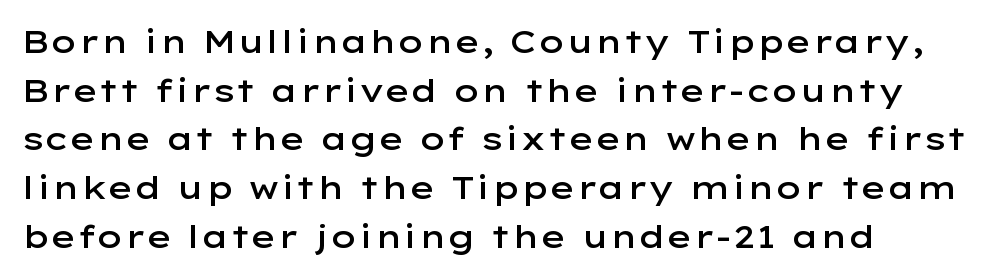
{"serif": "no", "italic": "no", "bold": "semi", "weight": "semibold", "width": "wide", "stroke_contrast": "low", "x_height": "medium", "monospaced": "no", "underline": "no", "align": "left", "line_spacing": "normal", "line_spacing_ratio": 1.52, "letter_spacing": "normal", "letter_spacing_em": 0.0, "glyph_px": 32}
